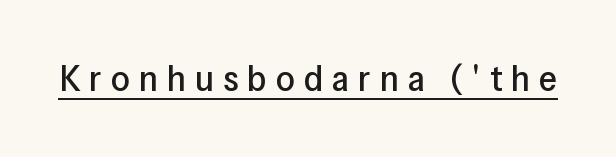
Q: Is the text italic (slanted)? A: No, it is upright.
Q: Is the typeface a serif or a sans-serif typeface? A: Sans-serif.
Q: Is the text underlined? A: Yes.
Q: Is the spacing between letters normal or unusually wide? A: Unusually wide.
Q: Width (condensed, normal, or wide)? A: Normal.
Q: Stroke contrast? A: Low.
Q: x-height? A: Medium.
Q: Monospaced? A: No.
